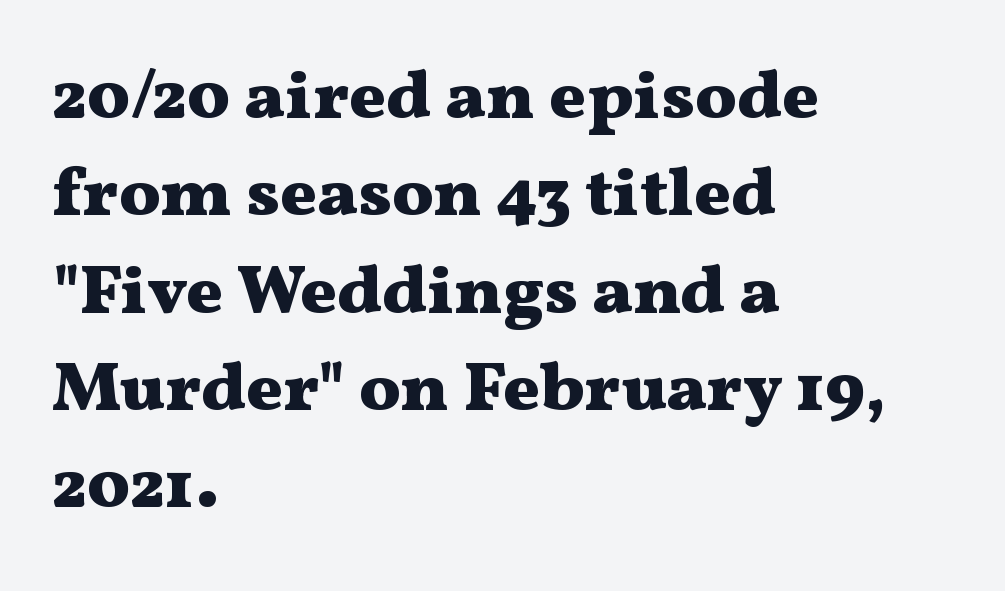
The image shows 69 px heavy, wide serif type, upright; set left-aligned, normal line spacing (1.41x), normal letter spacing, not underlined; medium stroke contrast and a medium x-height.
